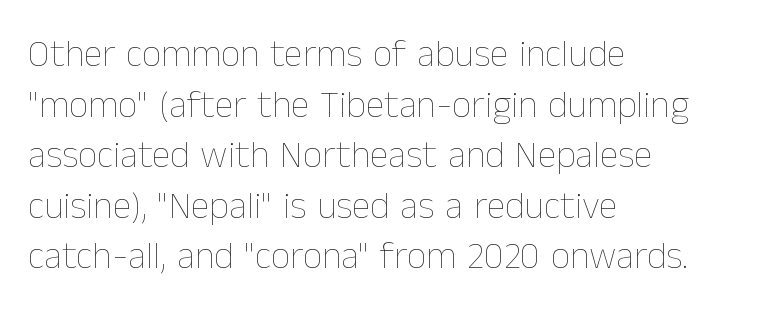
Q: Is the text bold? A: No.
Q: Is the text italic (slanted)? A: No, it is upright.
Q: Is the text underlined? A: No.
Q: How is the paragraph aligned? A: Left-aligned.
Q: Is the spacing between letters normal or unusually wide? A: Normal.
Q: Is the spacing between lines tight, normal or loose? A: Normal.
Q: Width (condensed, normal, or wide)? A: Normal.
Q: Stroke contrast? A: Low.
Q: x-height? A: Medium.
Q: Monospaced? A: No.
